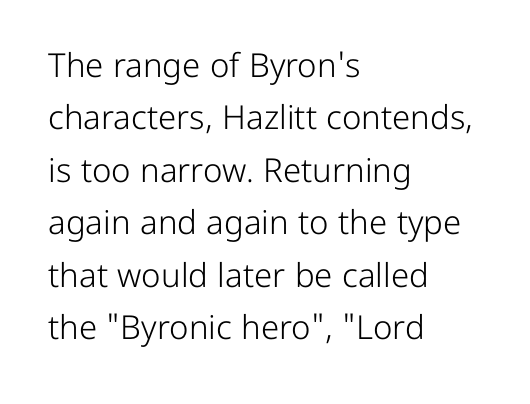
Vertical strokes here are truly vertical. Think standard paragraph weight, or any step lighter than that. The lines in this sample share a left origin and differ only in where they stop. The type family on display is of the sans-serif kind.
